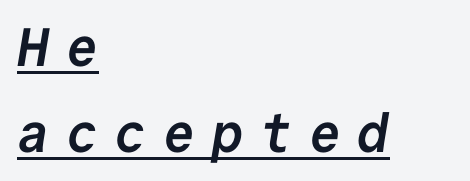
Q: Is the text bold? A: Yes.
Q: Is the typeface a serif or a sans-serif typeface? A: Sans-serif.
Q: Is the text underlined? A: Yes.
Q: How is the paragraph aligned? A: Left-aligned.
Q: Is the spacing between letters normal or unusually wide? A: Unusually wide.
Q: Is the spacing between lines tight, normal or loose? A: Normal.
Q: Width (condensed, normal, or wide)? A: Normal.
Q: Stroke contrast? A: Low.
Q: x-height? A: Medium.
Q: Monospaced? A: Yes.
